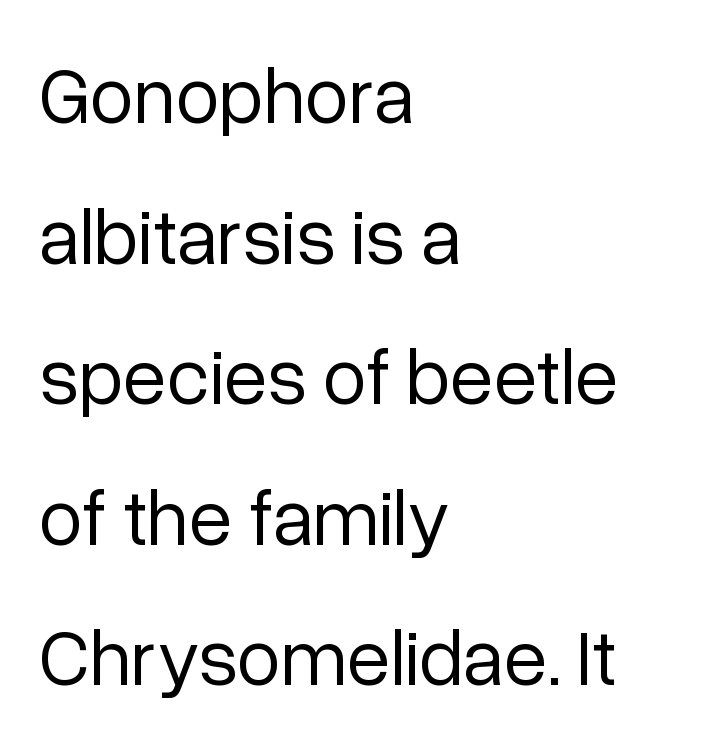
{"serif": "no", "italic": "no", "bold": "no", "weight": "regular", "width": "normal", "stroke_contrast": "low", "x_height": "medium", "monospaced": "no", "underline": "no", "align": "left", "line_spacing_ratio": 1.78, "letter_spacing": "normal", "letter_spacing_em": 0.0, "glyph_px": 79}
